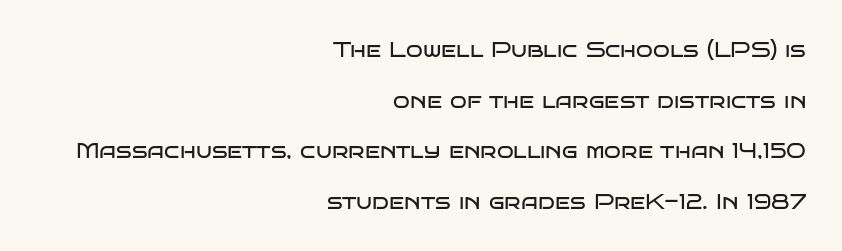
{"italic": "no", "bold": "no", "underline": "no", "align": "right", "line_spacing": "loose", "line_spacing_ratio": 2.3, "letter_spacing": "normal", "letter_spacing_em": 0.0, "glyph_px": 22}
